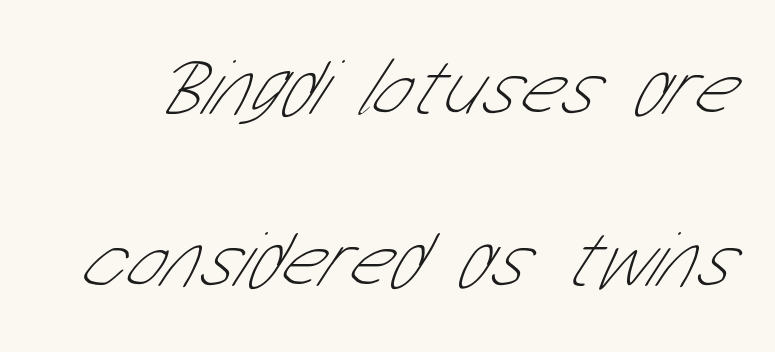
The image shows 80 px thin, condensed sans-serif type; set loose line spacing (2.15x), normal letter spacing, not underlined; low stroke contrast and a medium x-height.
